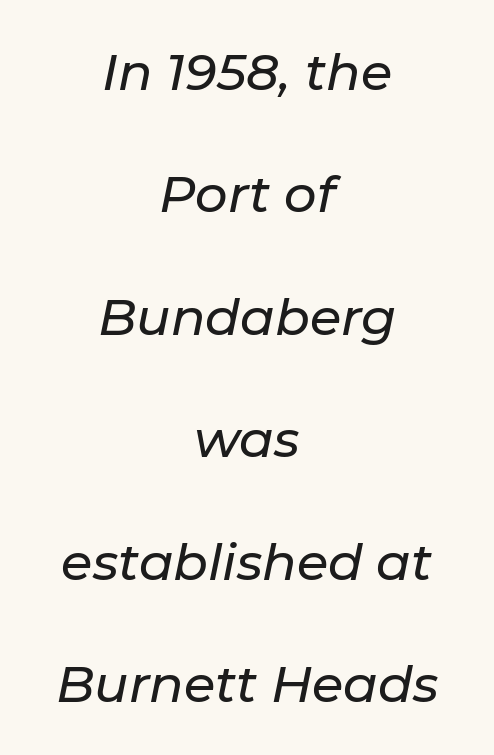
The image shows 51 px text type, italic (leaning right); set centered, loose line spacing (2.4x), normal letter spacing, not underlined; low stroke contrast and a medium x-height.
